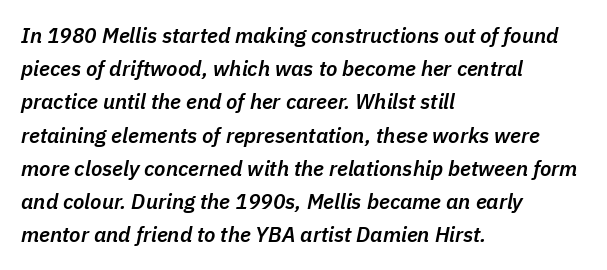
{"italic": "yes", "lean": "right", "slant_degrees": 11, "bold": "semi", "underline": "no", "align": "left", "line_spacing": "normal", "line_spacing_ratio": 1.58, "letter_spacing": "normal", "letter_spacing_em": 0.0, "glyph_px": 21}
